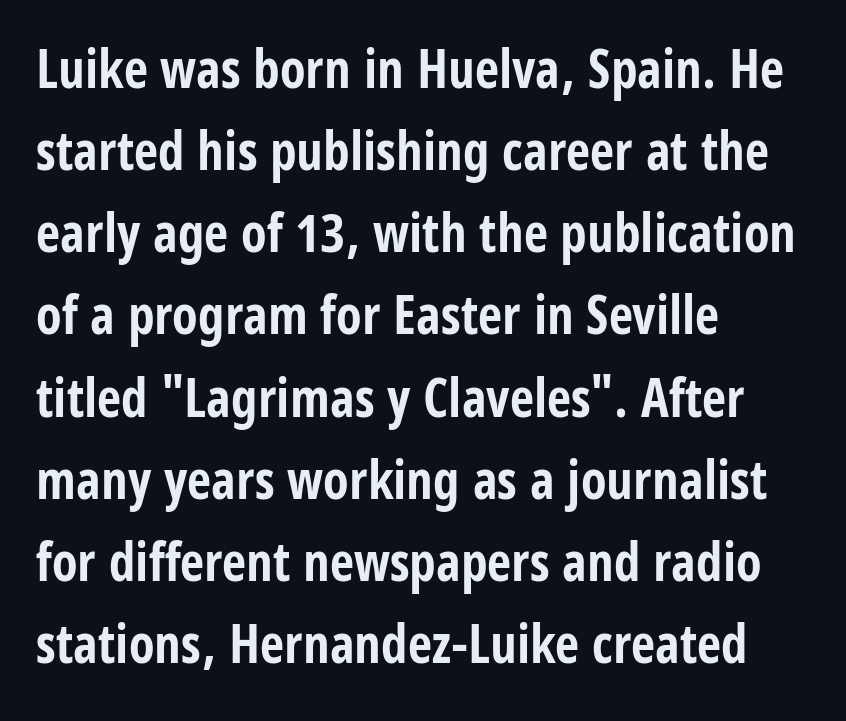
The image shows 53 px bold, condensed sans-serif type, upright; set left-aligned, normal line spacing (1.55x), normal letter spacing, not underlined; low stroke contrast and a large x-height.
